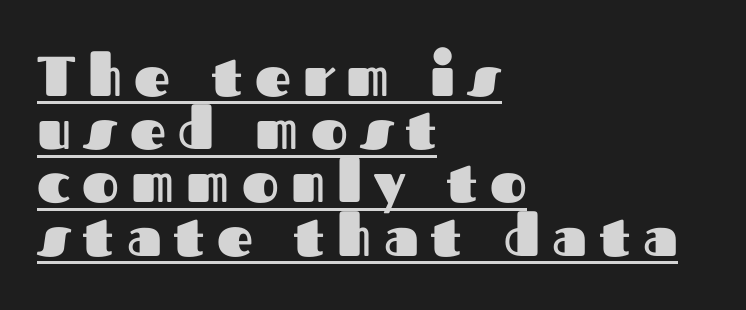
The image shows 56 px heavy sans-serif type, upright; set left-aligned, tight line spacing (0.95x), unusually wide letter spacing (+0.22 em), underlined; medium stroke contrast and a medium x-height.
